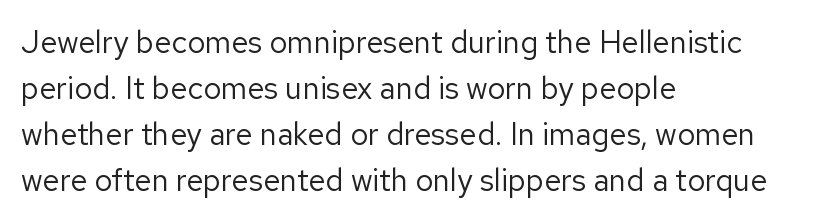
Layout note: lines flush left. The line texture is even and compact thanks to regular tracking. Note: no serifs on the glyphs. A normal amount of white space separates one row of letters from the next. The letters look calm and open, with moderate or lighter stems.
